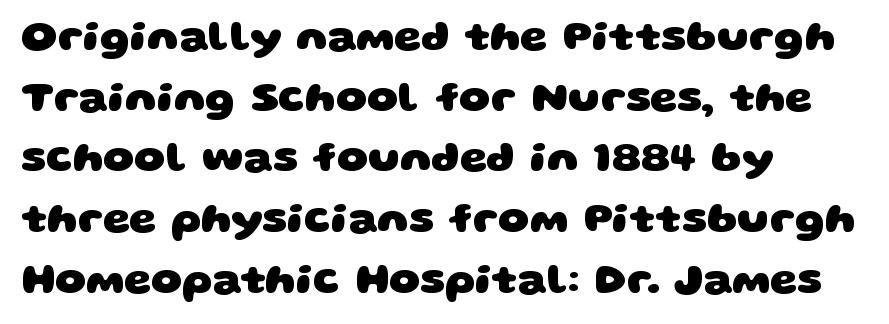
The image shows 43 px heavy, wide sans-serif type; set left-aligned, normal line spacing (1.41x), normal letter spacing, not underlined; low stroke contrast and a large x-height.
